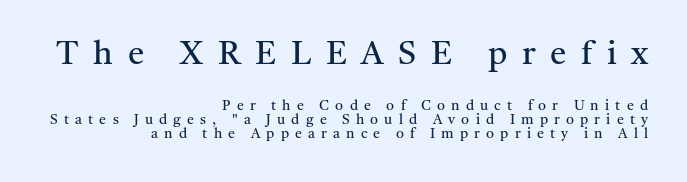
The image shows 33 px regular-weight serif type, upright; set right-aligned, tight line spacing (1.01x), unusually wide letter spacing (+0.44 em), not underlined; the first (top) block is 2.36x larger; medium stroke contrast and a medium x-height.
